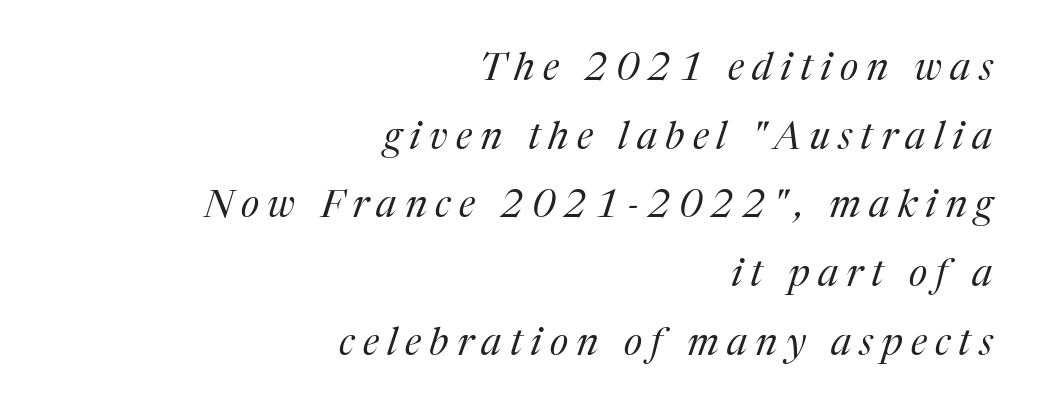
Q: Is the text bold? A: No.
Q: Is the text italic (slanted)? A: Yes, it leans right by about 17 degrees.
Q: Is the typeface a serif or a sans-serif typeface? A: Serif.
Q: Is the text underlined? A: No.
Q: How is the paragraph aligned? A: Right-aligned.
Q: Is the spacing between letters normal or unusually wide? A: Unusually wide.
Q: Width (condensed, normal, or wide)? A: Normal.
Q: Stroke contrast? A: Medium.
Q: x-height? A: Medium.
Q: Monospaced? A: No.
